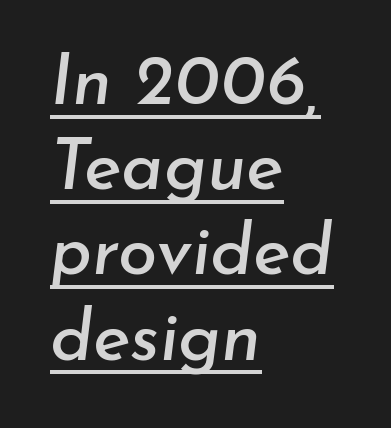
Q: Is the text italic (slanted)? A: Yes, it leans right by about 7 degrees.
Q: Is the text underlined? A: Yes.
Q: How is the paragraph aligned? A: Left-aligned.
Q: Is the spacing between letters normal or unusually wide? A: Normal.
Q: Width (condensed, normal, or wide)? A: Normal.
Q: Stroke contrast? A: Low.
Q: x-height? A: Small.
Q: Monospaced? A: No.
